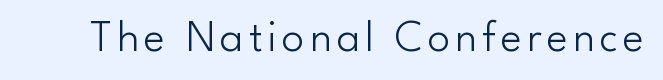
The image shows 45 px light sans-serif type, upright; set not underlined; low stroke contrast and a small x-height.
